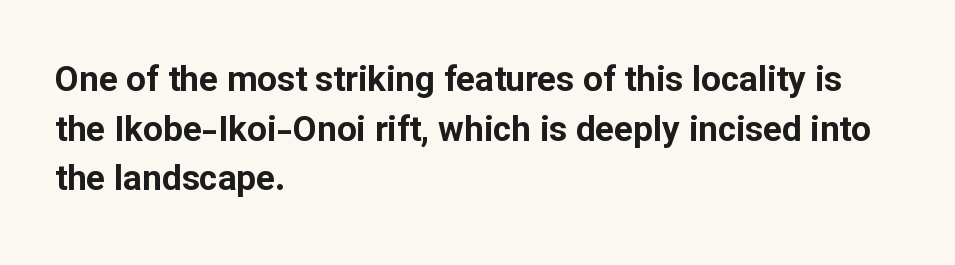
The image shows 35 px bold sans-serif type, upright; set left-aligned, normal line spacing (1.42x), normal letter spacing, not underlined; low stroke contrast and a medium x-height.
